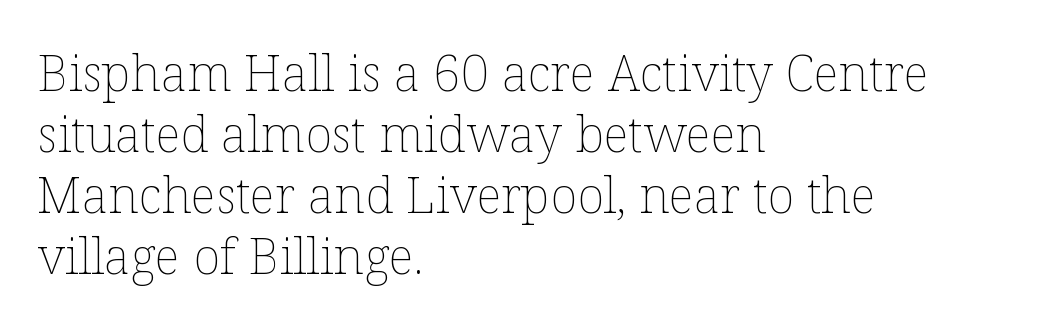
The image shows 50 px thin type, upright; set left-aligned, line spacing 1.22x, normal letter spacing, not underlined; low stroke contrast and a medium x-height.
